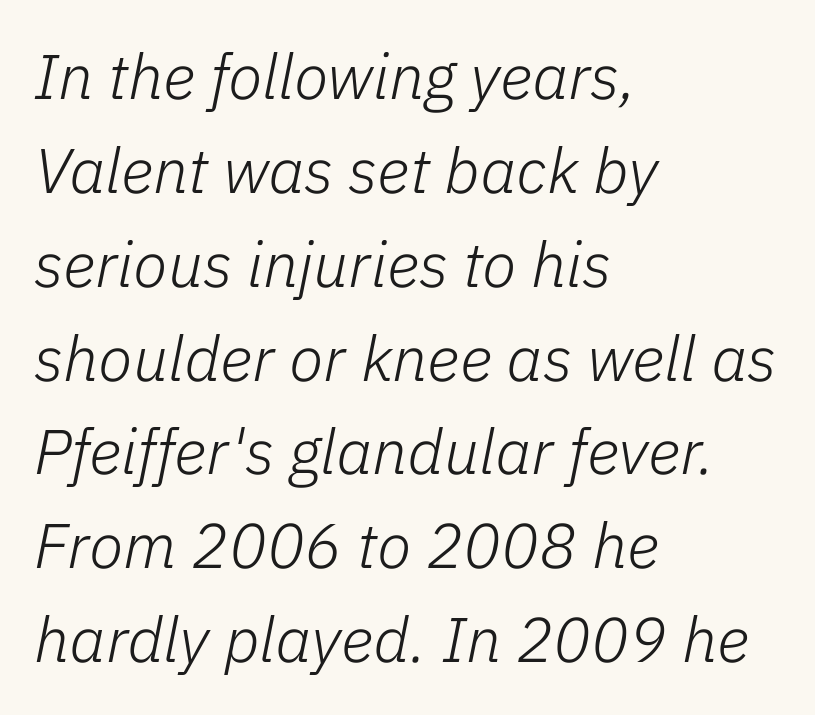
This sample uses an oblique cut, with every glyph tilted off the vertical. Alignment: flush left. There is no visible air inserted between adjacent glyphs. Letters rest on an invisible, unmarked baseline. Rows of type keep a routine distance in the vertical direction.
